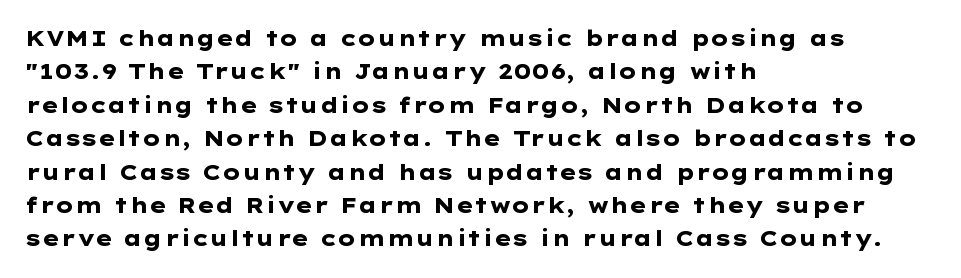
The image shows 21 px bold type, upright; set left-aligned, normal line spacing (1.59x), normal letter spacing, not underlined.
